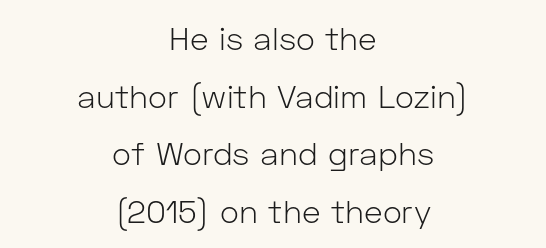
{"serif": "no", "italic": "no", "bold": "no", "weight": "light", "width": "normal", "stroke_contrast": "low", "x_height": "medium", "monospaced": "no", "underline": "no", "align": "center", "line_spacing_ratio": 1.8, "letter_spacing": "normal", "letter_spacing_em": 0.0, "glyph_px": 32}
